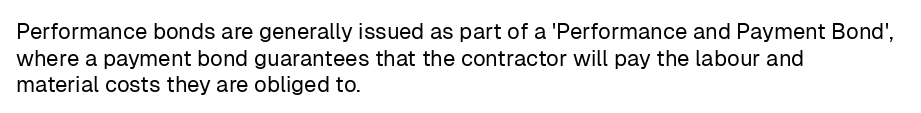
Q: Is the text bold? A: No.
Q: Is the text italic (slanted)? A: No, it is upright.
Q: Is the text underlined? A: No.
Q: How is the paragraph aligned? A: Left-aligned.
Q: Is the spacing between letters normal or unusually wide? A: Normal.
